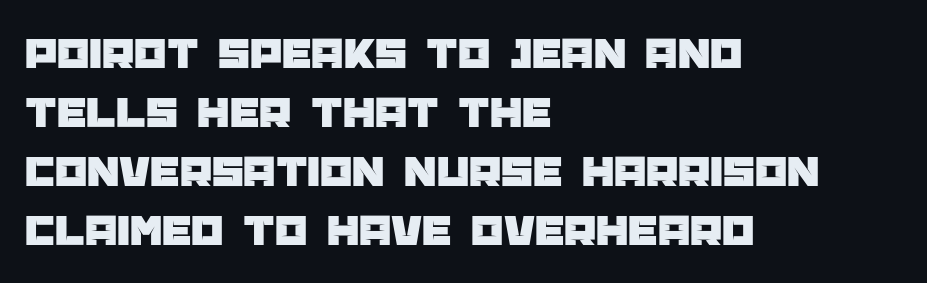
{"serif": "no", "italic": "no", "width": "normal", "stroke_contrast": "low", "x_height": "large", "monospaced": "no", "underline": "no", "align": "left", "line_spacing": "normal", "line_spacing_ratio": 1.28, "letter_spacing": "normal", "letter_spacing_em": 0.0, "glyph_px": 46}
